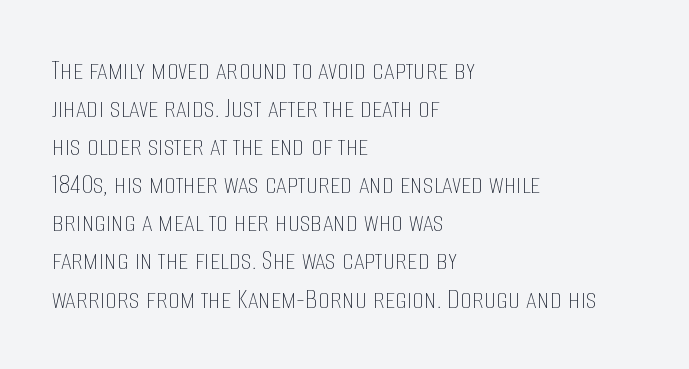
Q: Is the text bold? A: No.
Q: Is the text italic (slanted)? A: No, it is upright.
Q: Is the text underlined? A: No.
Q: How is the paragraph aligned? A: Left-aligned.
Q: Is the spacing between letters normal or unusually wide? A: Normal.
Q: Is the spacing between lines tight, normal or loose? A: Normal.
Q: Width (condensed, normal, or wide)? A: Condensed.
Q: Stroke contrast? A: Low.
Q: x-height? A: Large.
Q: Monospaced? A: No.
